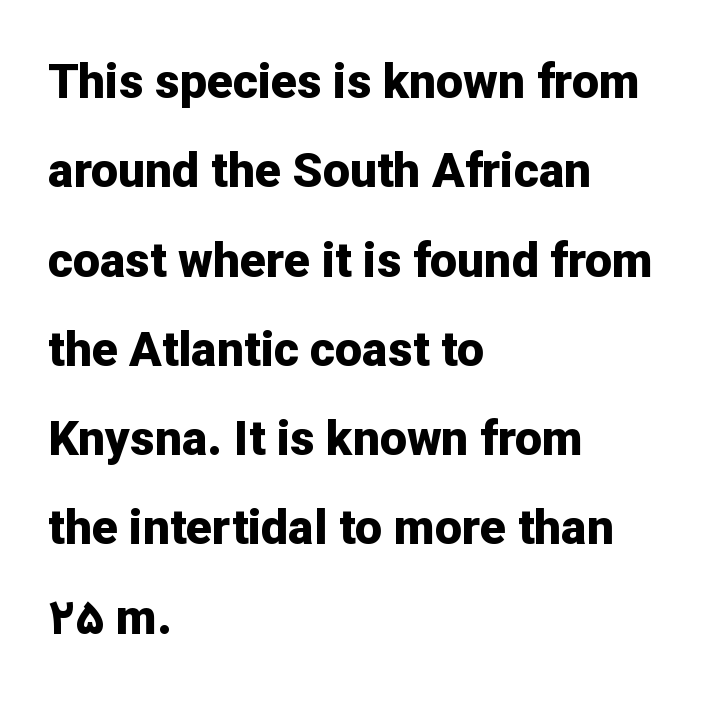
The font family rendered here belongs to the sans-serif group. Default kerning and tracking; the words read as compact shapes. Posture: straight, roman, zero tilt. Looks like regular typesetting: each glyph gets only the width it needs. Letters rest on an invisible, unmarked baseline. The strokes are fattened all the way to bold.
